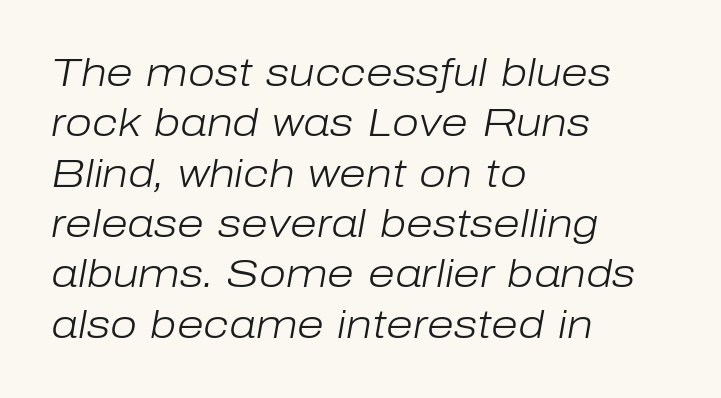
Regarding leading, the lines here are spaced in the standard way. This is not heavy type; no bold has been used. Layout note: lines flush left. The axis of the letterforms is tilted away from vertical.
